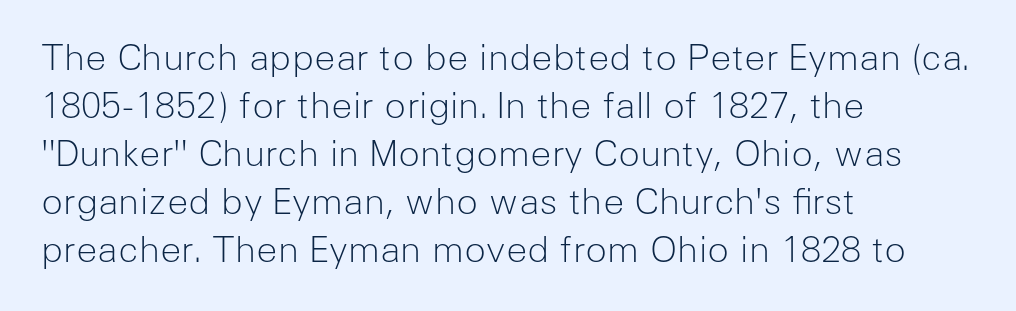
{"serif": "no", "italic": "no", "bold": "no", "weight": "light", "width": "normal", "stroke_contrast": "low", "x_height": "medium", "monospaced": "no", "underline": "no", "align": "left", "line_spacing": "normal", "line_spacing_ratio": 1.33, "letter_spacing": "normal", "letter_spacing_em": 0.0, "glyph_px": 36}
